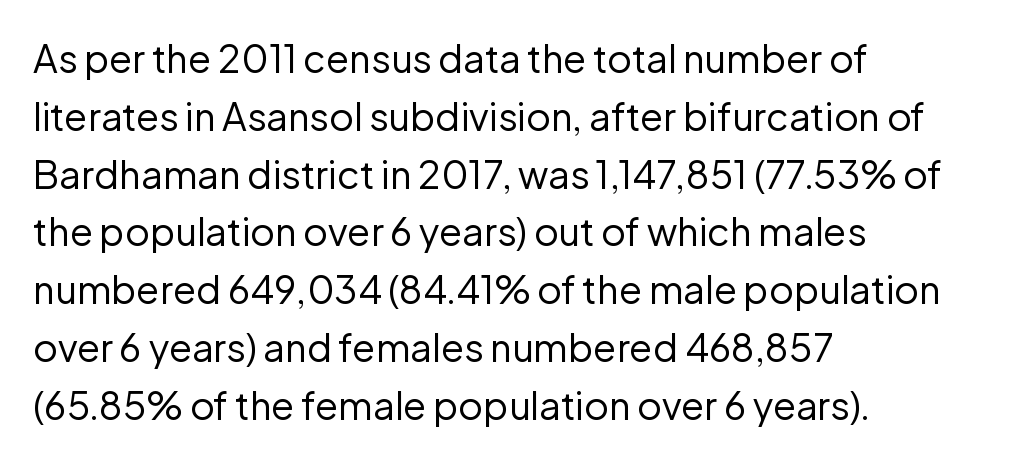
The passage shown is typed in a proportional face where columns would drift. Line starts are locked; line ends wander. The passage shown has conventional tracking throughout. Does the type have serifs? No, each stem ends abruptly. Is there much room between lines? A standard amount, neither cramped nor airy.
